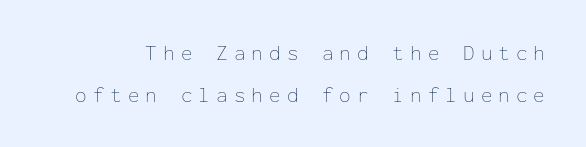
{"italic": "no", "bold": "no", "underline": "no", "line_spacing": "loose", "line_spacing_ratio": 1.98, "letter_spacing": "wide", "letter_spacing_em": 0.29, "glyph_px": 21}
